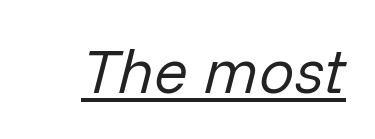
{"italic": "yes", "lean": "right", "slant_degrees": 14, "bold": "no", "weight": "regular", "width": "normal", "stroke_contrast": "low", "x_height": "medium", "monospaced": "no", "underline": "yes", "letter_spacing": "normal", "letter_spacing_em": 0.0, "glyph_px": 63}
